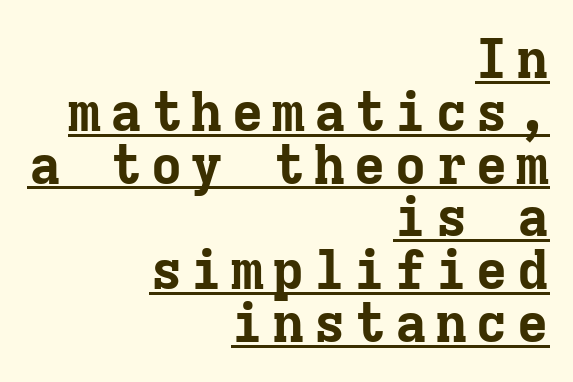
The image shows 55 px bold serif type, upright, monospaced; set right-aligned, tight line spacing (0.96x), underlined; low stroke contrast and a medium x-height.
